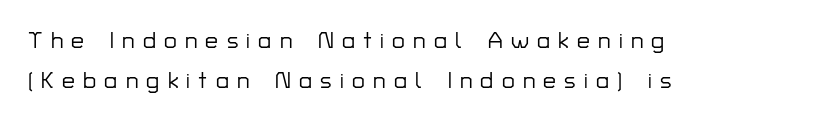
{"italic": "no", "underline": "no", "align": "left", "line_spacing_ratio": 1.73, "letter_spacing": "wide", "letter_spacing_em": 0.36, "glyph_px": 23}
